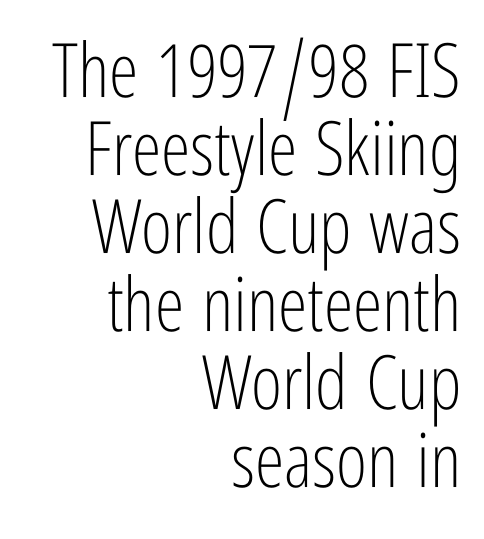
{"serif": "no", "italic": "no", "bold": "no", "weight": "light", "width": "condensed", "stroke_contrast": "low", "x_height": "medium", "monospaced": "no", "underline": "no", "align": "right", "line_spacing": "tight", "line_spacing_ratio": 1.04, "letter_spacing": "normal", "letter_spacing_em": 0.0, "glyph_px": 75}
